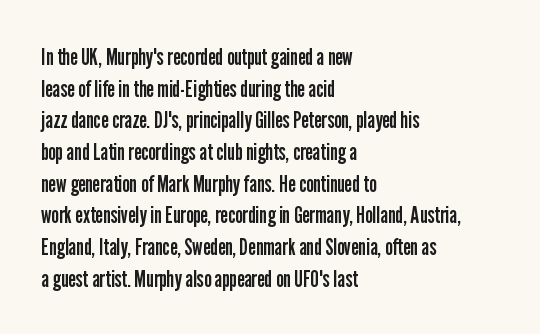
{"italic": "no", "bold": "no", "underline": "no", "align": "left", "line_spacing": "normal", "line_spacing_ratio": 1.32, "letter_spacing": "normal", "letter_spacing_em": 0.0, "glyph_px": 24}
